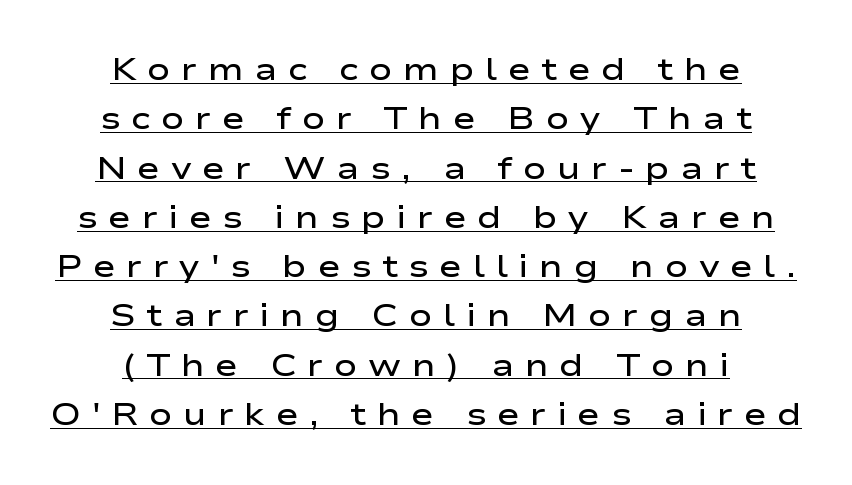
Q: Is the text bold? A: Semi-bold.
Q: Is the text italic (slanted)? A: No, it is upright.
Q: Is the typeface a serif or a sans-serif typeface? A: Sans-serif.
Q: Is the text underlined? A: Yes.
Q: How is the paragraph aligned? A: Centered.
Q: Is the spacing between letters normal or unusually wide? A: Unusually wide.
Q: Is the spacing between lines tight, normal or loose? A: Normal.
Q: Width (condensed, normal, or wide)? A: Wide.
Q: Stroke contrast? A: Low.
Q: x-height? A: Medium.
Q: Monospaced? A: No.
